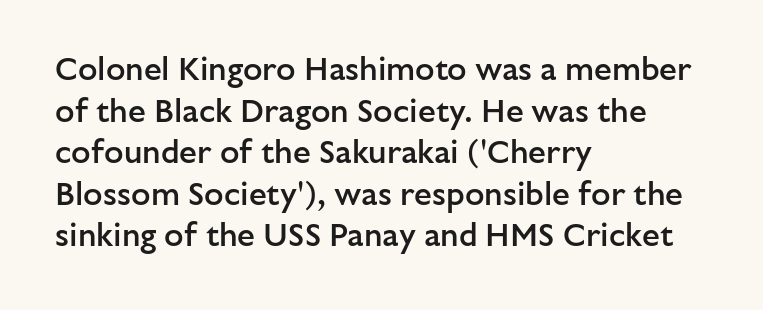
Each letter keeps its own natural width here, so spacing adapts to shape. The block of text has a typical density, with ordinary space between rows. Inter-character spacing is left at the font's built-in metrics. Emphasis by weight is partial: semibold. You can tell from the bare stems that sans-serif type was used. Is there any slant? The stems are plumb.
